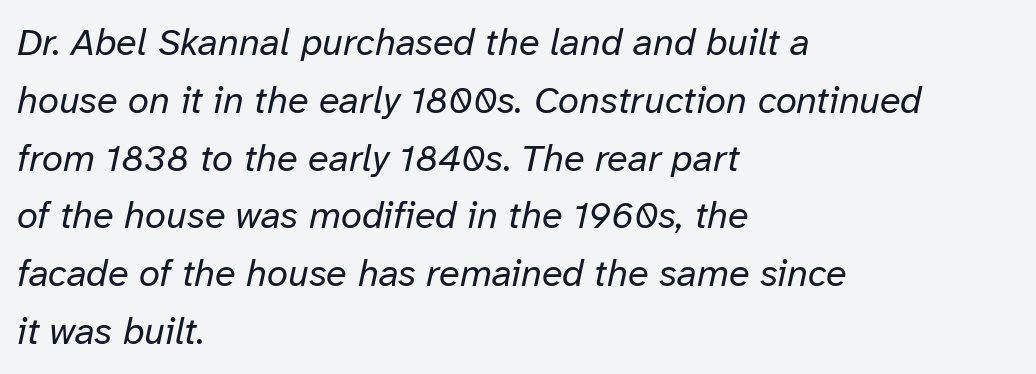
Q: Is the text bold? A: No.
Q: Is the text italic (slanted)? A: Yes, it leans right by about 12 degrees.
Q: Is the text underlined? A: No.
Q: How is the paragraph aligned? A: Left-aligned.
Q: Is the spacing between letters normal or unusually wide? A: Normal.
Q: Is the spacing between lines tight, normal or loose? A: Normal.
Q: Width (condensed, normal, or wide)? A: Normal.
Q: Stroke contrast? A: Low.
Q: x-height? A: Medium.
Q: Monospaced? A: No.
